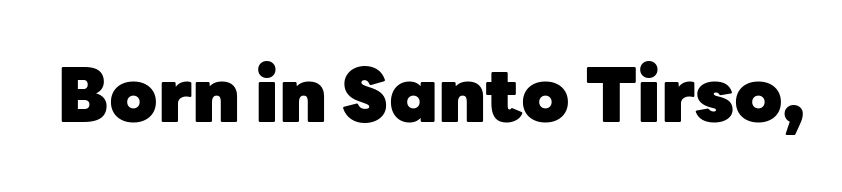
Has an underline been added? It has not. Heft: maximum for text — a bold. Here the designer chose a conventional face with non-uniform glyph widths. Style check: upright.
